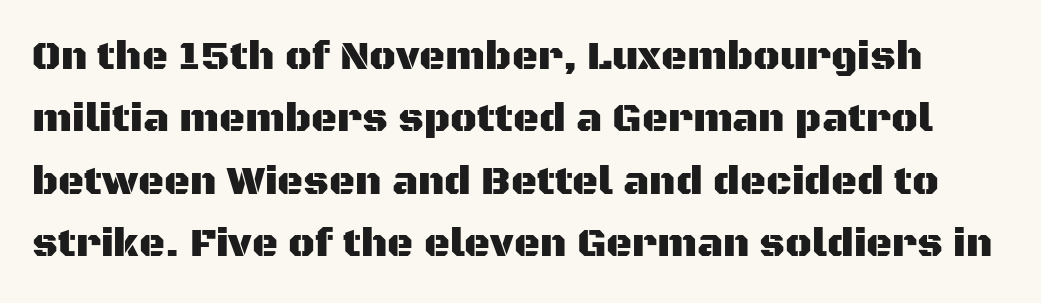
Posture: vertical. Honestly, the row spacing looks completely unremarkable. Looks like regular typesetting: each glyph gets only the width it needs. The face used here is rendered with its standard letterfit. Unmarked baselines from the first word to the last.
